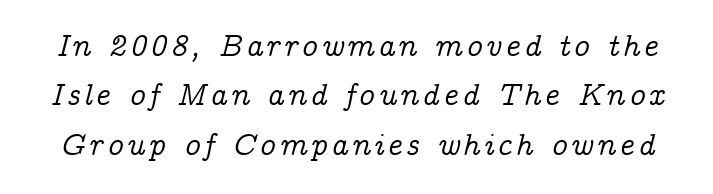
Q: Is the text italic (slanted)? A: Yes, it leans right by about 14 degrees.
Q: Is the typeface a serif or a sans-serif typeface? A: Serif.
Q: Is the text underlined? A: No.
Q: Is the spacing between lines tight, normal or loose? A: Normal.
Q: Width (condensed, normal, or wide)? A: Normal.
Q: Stroke contrast? A: Low.
Q: x-height? A: Medium.
Q: Monospaced? A: No.
